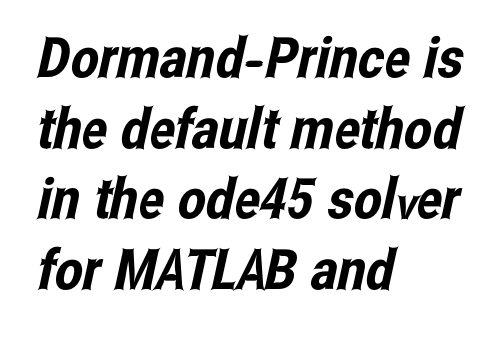
{"serif": "no", "width": "condensed", "stroke_contrast": "low", "x_height": "medium", "monospaced": "no", "underline": "no", "align": "left", "line_spacing": "normal", "line_spacing_ratio": 1.26, "letter_spacing": "normal", "letter_spacing_em": 0.0, "glyph_px": 56}
